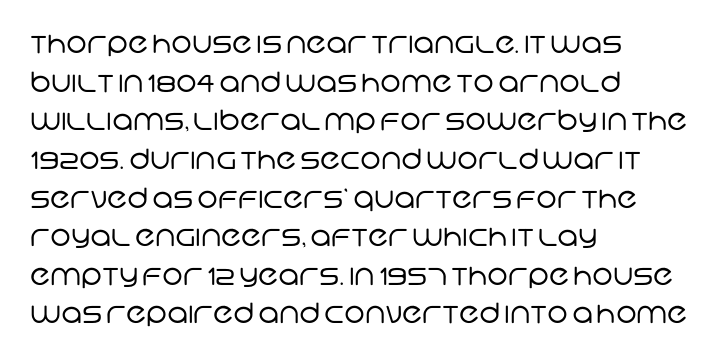
The image shows 28 px regular-weight sans-serif type; set left-aligned, normal line spacing (1.38x), normal letter spacing, not underlined; low stroke contrast and a large x-height.
